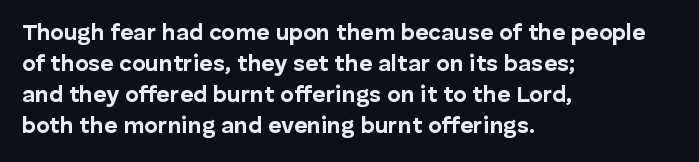
Caption: bold face, heavy strokes. Compared with typical body copy, the letter spacing here is the same. Line starts are locked; line ends wander. The axis of the letterforms is exactly vertical.
